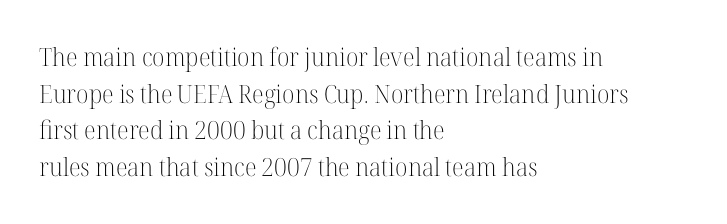
The image shows 25 px text type, upright; set left-aligned, normal line spacing (1.47x), normal letter spacing, not underlined.
